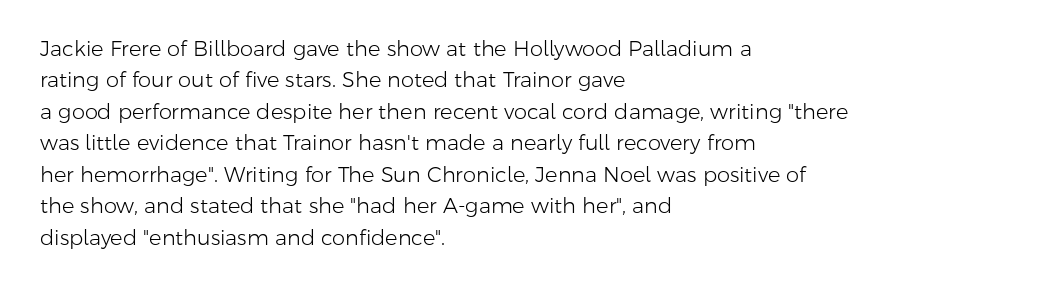
{"italic": "no", "bold": "no", "underline": "no", "align": "left", "line_spacing": "normal", "line_spacing_ratio": 1.5, "letter_spacing": "normal", "letter_spacing_em": 0.0, "glyph_px": 21}
